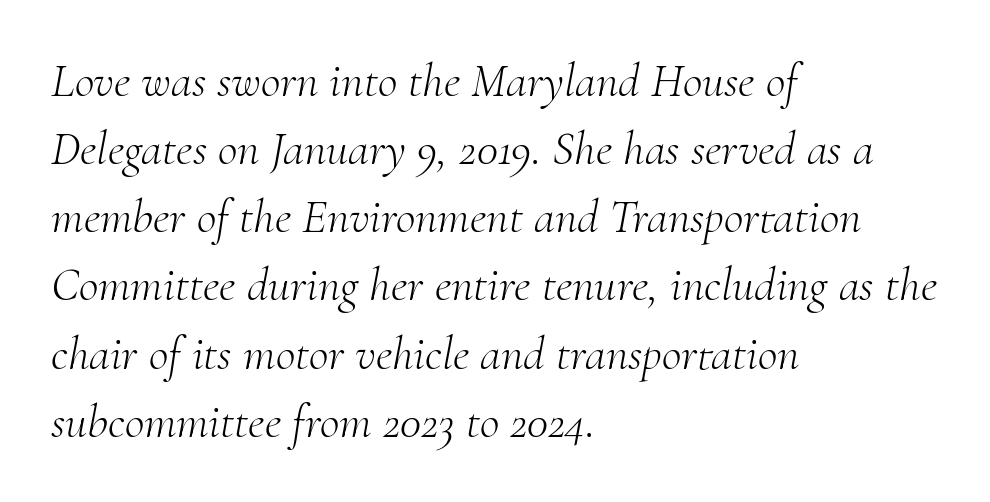
The passage shown stacks its lines at a standard gap. The letters carry serifs — small finishing strokes at the ends of their stems. The words here are not underlined. It's the slanting kind of type.
